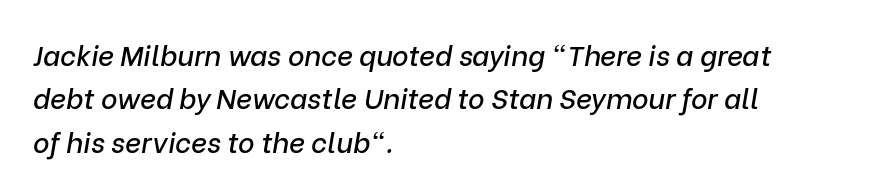
{"italic": "yes", "lean": "right", "slant_degrees": 9, "width": "normal", "stroke_contrast": "low", "x_height": "medium", "monospaced": "no", "underline": "no", "align": "left", "line_spacing": "normal", "line_spacing_ratio": 1.55, "letter_spacing": "normal", "letter_spacing_em": 0.0, "glyph_px": 28}
